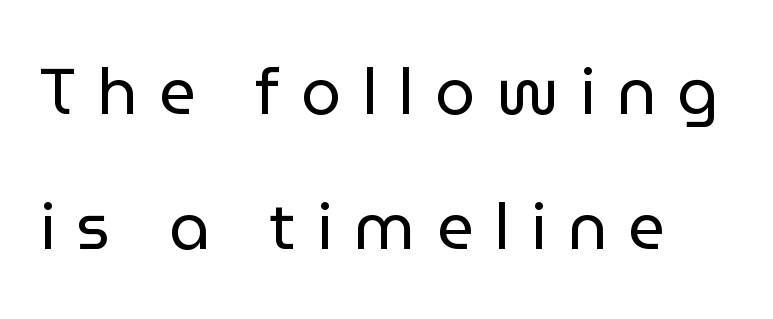
{"serif": "no", "italic": "no", "bold": "no", "weight": "regular", "width": "normal", "stroke_contrast": "low", "x_height": "medium", "monospaced": "no", "underline": "no", "line_spacing": "loose", "line_spacing_ratio": 2.11, "letter_spacing": "wide", "letter_spacing_em": 0.33, "glyph_px": 64}
